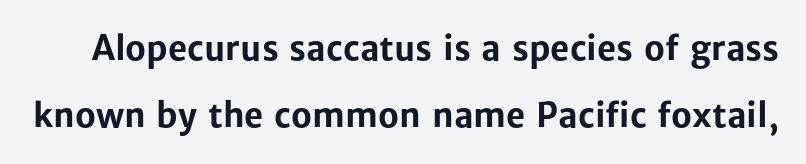
Plenty of ink on the page — the face is bold. Regarding serifs, this sample does without them. The typography opts for an upright posture over an oblique one. Leading: increased. Character widths vary here, with narrow letters taking less room than wide ones. How are the letters spaced? Ordinarily, with no added tracking.
